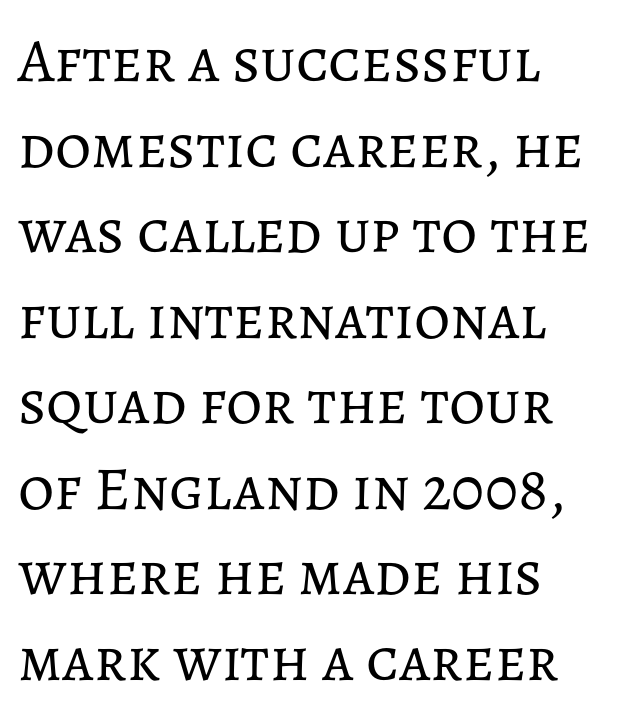
This sample has the flowing, uneven cadence of proportional lettering. Stem width sits at or under what a default text font uses. A roman cut, with each character standing at attention. One-word summary of the alignment: left.
